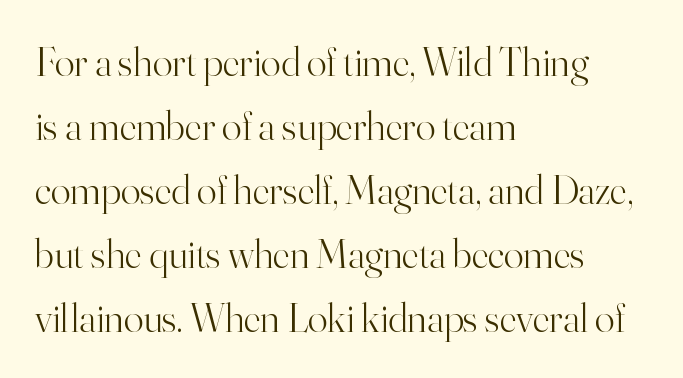
{"serif": "yes", "italic": "no", "bold": "no", "weight": "light", "width": "normal", "stroke_contrast": "high", "x_height": "small", "monospaced": "no", "underline": "no", "align": "left", "line_spacing": "normal", "line_spacing_ratio": 1.56, "letter_spacing": "normal", "letter_spacing_em": 0.0, "glyph_px": 41}
